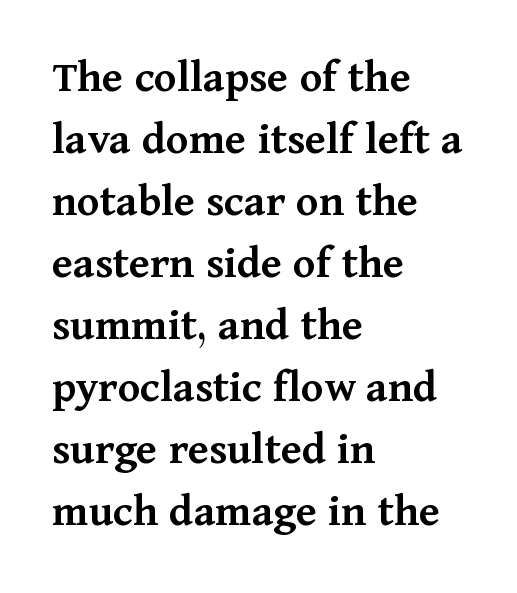
{"serif": "yes", "italic": "no", "bold": "semi", "weight": "semibold", "width": "normal", "stroke_contrast": "medium", "x_height": "medium", "monospaced": "no", "underline": "no", "align": "left", "line_spacing": "normal", "line_spacing_ratio": 1.32, "letter_spacing": "normal", "letter_spacing_em": 0.0, "glyph_px": 47}
